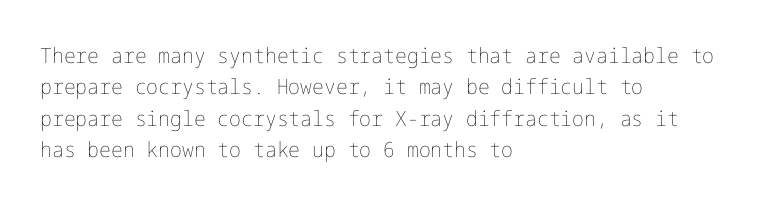
Each row of text sits above clean, open space. Italic? Not at all — the glyphs are vertical. Typeset ragged right — the left edge is the straight one. Each word holds together tightly as a unit, with standard inter-letter gaps. Interline gaps are of average width in this sample.
